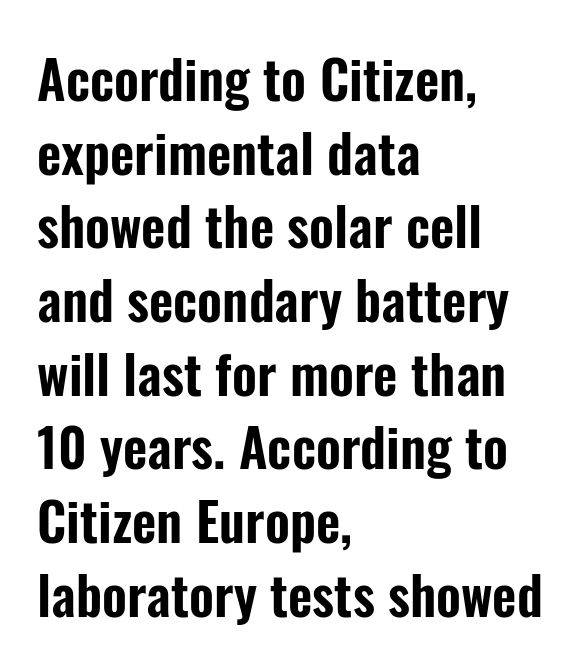
Q: Is the text italic (slanted)? A: No, it is upright.
Q: Is the typeface a serif or a sans-serif typeface? A: Sans-serif.
Q: Is the text underlined? A: No.
Q: How is the paragraph aligned? A: Left-aligned.
Q: Is the spacing between letters normal or unusually wide? A: Normal.
Q: Is the spacing between lines tight, normal or loose? A: Normal.
Q: Width (condensed, normal, or wide)? A: Condensed.
Q: Stroke contrast? A: Low.
Q: x-height? A: Medium.
Q: Monospaced? A: No.
